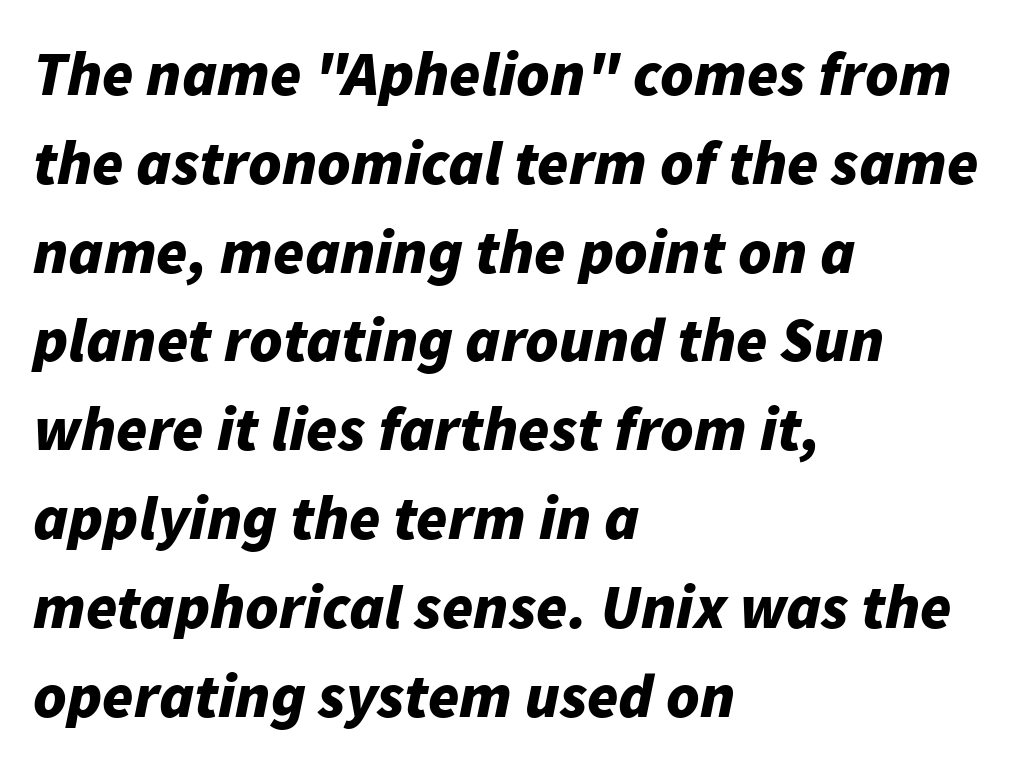
{"italic": "yes", "lean": "right", "slant_degrees": 11, "bold": "yes", "weight": "bold", "width": "normal", "stroke_contrast": "low", "x_height": "medium", "monospaced": "no", "underline": "no", "align": "left", "line_spacing": "normal", "line_spacing_ratio": 1.41, "letter_spacing": "normal", "letter_spacing_em": 0.0, "glyph_px": 63}
